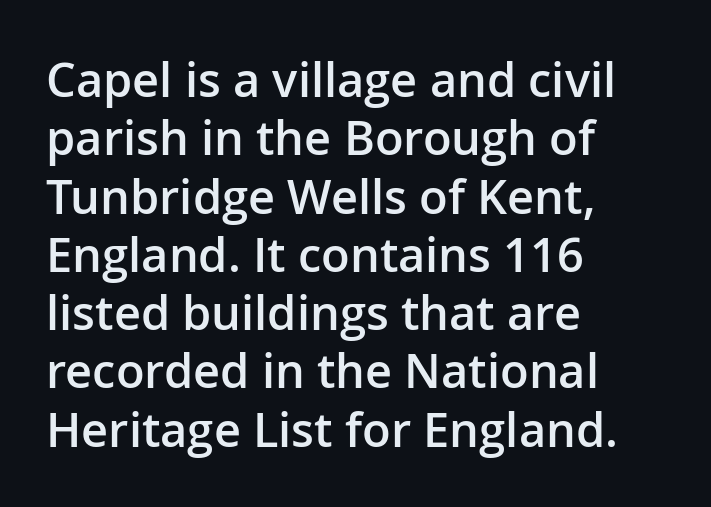
A typesetter would call this zero additional tracking. Typeset ragged right — the left edge is the straight one. Set as a demibold, roughly 600 on the weight scale. Only glyphs here, with clear space below each row. These lines are composed in type without serifs.
